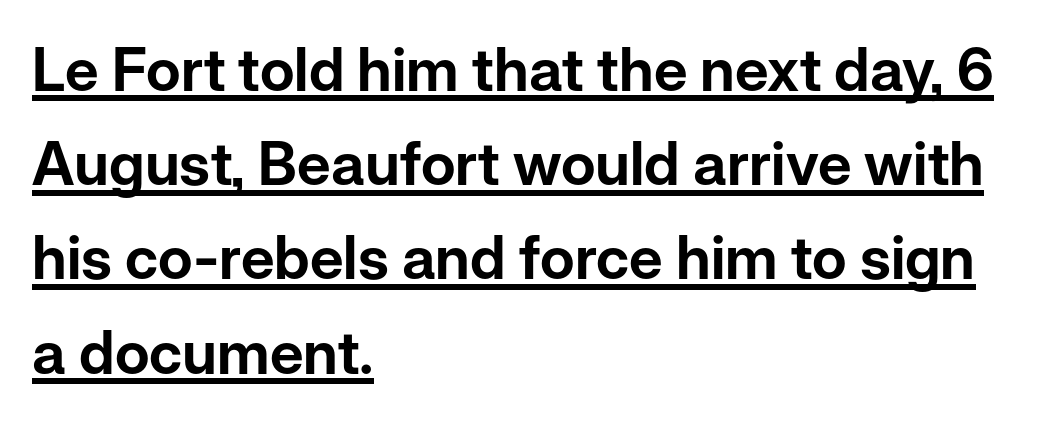
{"serif": "no", "italic": "no", "width": "normal", "stroke_contrast": "low", "x_height": "medium", "monospaced": "no", "underline": "yes", "align": "left", "line_spacing": "normal", "line_spacing_ratio": 1.57, "letter_spacing": "normal", "letter_spacing_em": 0.0, "glyph_px": 60}
